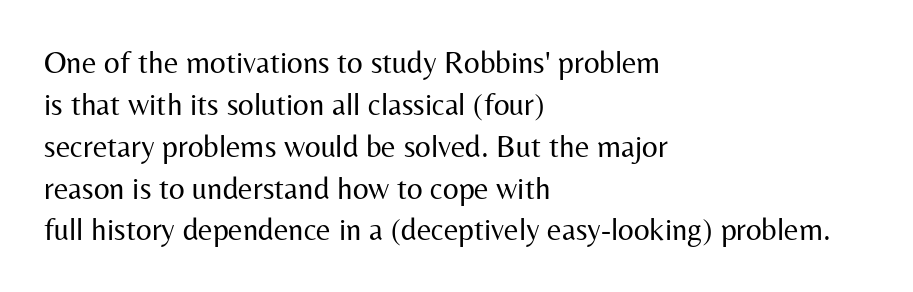
Q: Is the text bold? A: No.
Q: Is the text italic (slanted)? A: No, it is upright.
Q: Is the typeface a serif or a sans-serif typeface? A: Sans-serif.
Q: Is the text underlined? A: No.
Q: How is the paragraph aligned? A: Left-aligned.
Q: Is the spacing between letters normal or unusually wide? A: Normal.
Q: Is the spacing between lines tight, normal or loose? A: Normal.
Q: Width (condensed, normal, or wide)? A: Normal.
Q: Stroke contrast? A: Medium.
Q: x-height? A: Medium.
Q: Monospaced? A: No.
